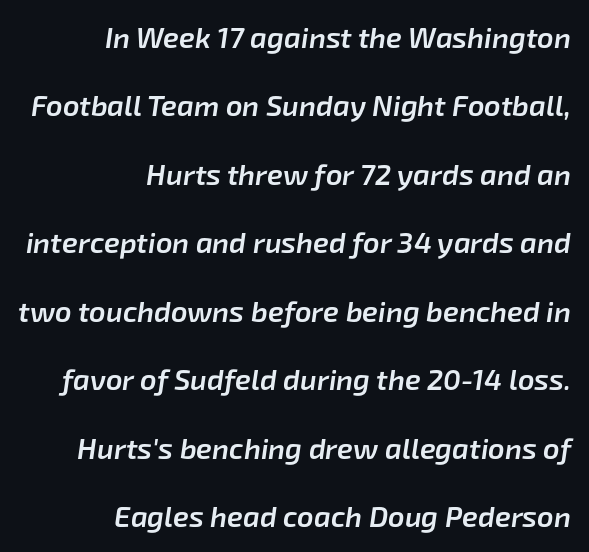
{"italic": "yes", "lean": "right", "slant_degrees": 8, "bold": "semi", "weight": "semibold", "width": "normal", "stroke_contrast": "low", "x_height": "medium", "monospaced": "no", "underline": "no", "align": "right", "line_spacing": "loose", "line_spacing_ratio": 2.36, "letter_spacing": "normal", "letter_spacing_em": 0.0, "glyph_px": 29}
